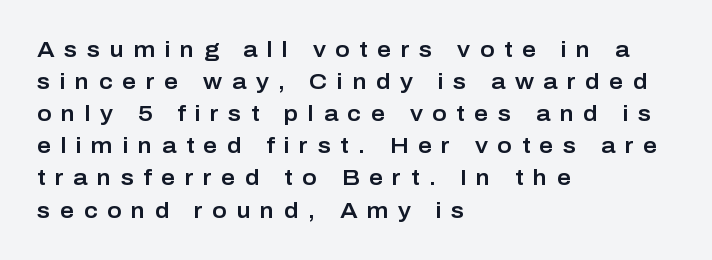
Q: Is the text italic (slanted)? A: No, it is upright.
Q: Is the text underlined? A: No.
Q: How is the paragraph aligned? A: Left-aligned.
Q: Is the spacing between letters normal or unusually wide? A: Unusually wide.
Q: Is the spacing between lines tight, normal or loose? A: Normal.
